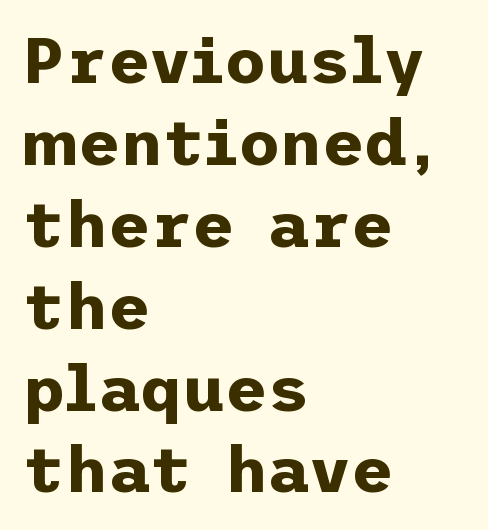
Q: Is the text bold? A: Yes.
Q: Is the text italic (slanted)? A: No, it is upright.
Q: Is the typeface a serif or a sans-serif typeface? A: Sans-serif.
Q: Is the text underlined? A: No.
Q: How is the paragraph aligned? A: Left-aligned.
Q: Is the spacing between letters normal or unusually wide? A: Normal.
Q: Is the spacing between lines tight, normal or loose? A: Normal.
Q: Width (condensed, normal, or wide)? A: Normal.
Q: Stroke contrast? A: Low.
Q: x-height? A: Medium.
